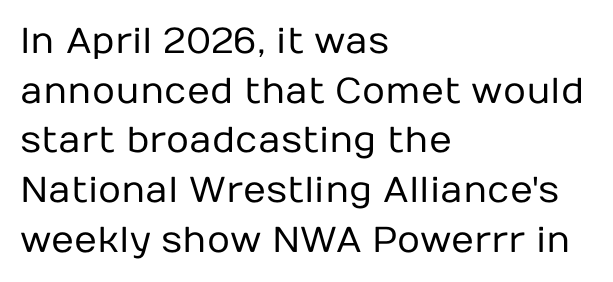
{"serif": "no", "italic": "no", "bold": "no", "weight": "regular", "width": "normal", "stroke_contrast": "low", "x_height": "medium", "monospaced": "no", "underline": "no", "align": "left", "line_spacing": "normal", "line_spacing_ratio": 1.38, "letter_spacing": "normal", "letter_spacing_em": 0.0, "glyph_px": 36}
